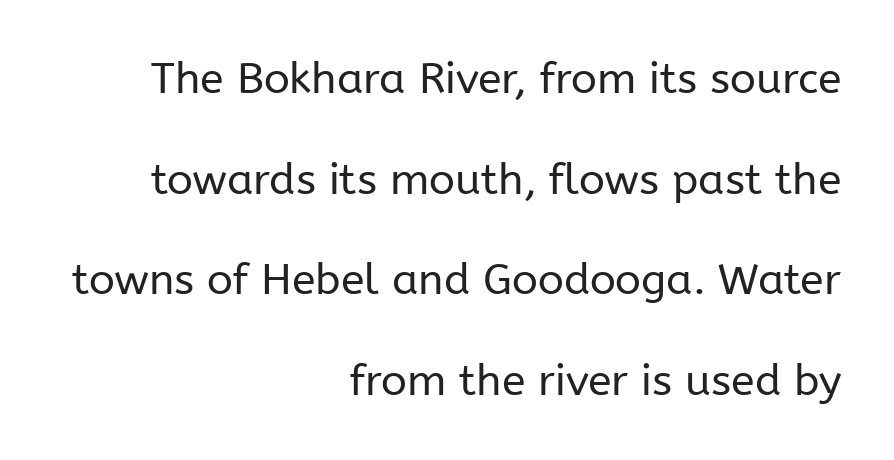
These lines are composed in type without serifs. If you drew a ruler down the right edge, every line would touch it. These lines stand farther apart than default settings would place them. Here the designer chose a conventional face with non-uniform glyph widths. Nope, not italic — everything's standing straight.
